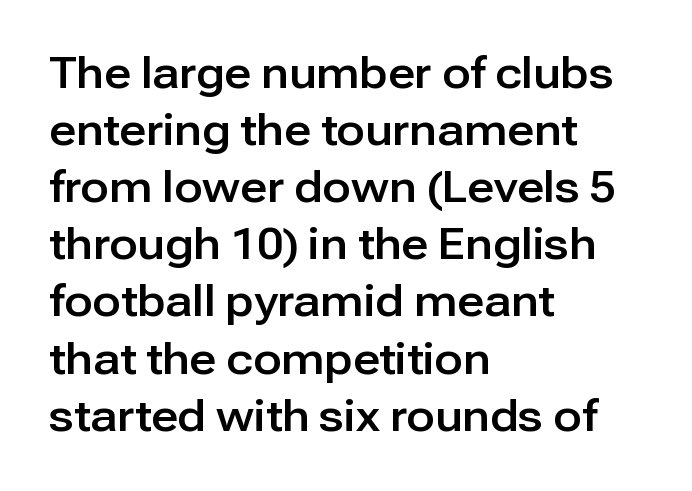
{"serif": "no", "italic": "no", "width": "normal", "stroke_contrast": "low", "x_height": "medium", "monospaced": "no", "underline": "no", "align": "left", "line_spacing": "normal", "line_spacing_ratio": 1.36, "letter_spacing": "normal", "letter_spacing_em": 0.0, "glyph_px": 42}
